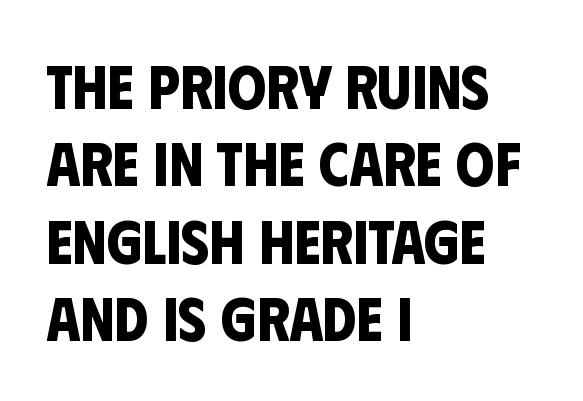
Q: Is the text bold? A: Yes.
Q: Is the typeface a serif or a sans-serif typeface? A: Sans-serif.
Q: Is the text underlined? A: No.
Q: How is the paragraph aligned? A: Left-aligned.
Q: Is the spacing between letters normal or unusually wide? A: Normal.
Q: Is the spacing between lines tight, normal or loose? A: Normal.
Q: Width (condensed, normal, or wide)? A: Condensed.
Q: Stroke contrast? A: Low.
Q: x-height? A: Large.
Q: Monospaced? A: No.
